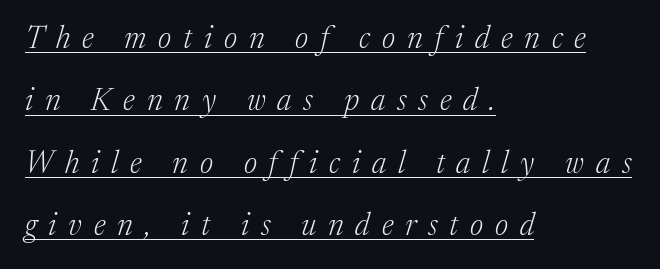
Q: Is the text bold? A: No.
Q: Is the text italic (slanted)? A: Yes, it leans right by about 17 degrees.
Q: Is the typeface a serif or a sans-serif typeface? A: Serif.
Q: Is the text underlined? A: Yes.
Q: How is the paragraph aligned? A: Left-aligned.
Q: Is the spacing between letters normal or unusually wide? A: Unusually wide.
Q: Is the spacing between lines tight, normal or loose? A: Loose.
Q: Width (condensed, normal, or wide)? A: Normal.
Q: Stroke contrast? A: Medium.
Q: x-height? A: Medium.
Q: Monospaced? A: No.
